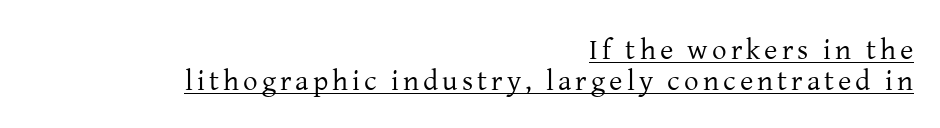
{"serif": "yes", "italic": "no", "bold": "no", "weight": "regular", "width": "normal", "stroke_contrast": "low", "x_height": "medium", "monospaced": "no", "underline": "yes", "align": "right", "line_spacing": "tight", "line_spacing_ratio": 1.06, "glyph_px": 29}
